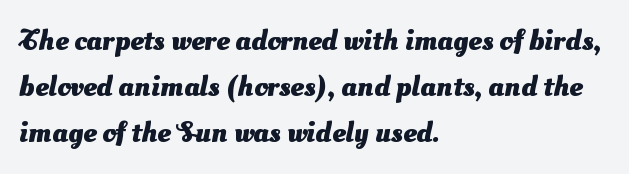
{"serif": "no", "bold": "yes", "weight": "heavy", "width": "normal", "stroke_contrast": "medium", "x_height": "small", "monospaced": "no", "underline": "no", "align": "left", "line_spacing": "normal", "line_spacing_ratio": 1.54, "letter_spacing": "normal", "letter_spacing_em": 0.0, "glyph_px": 30}
